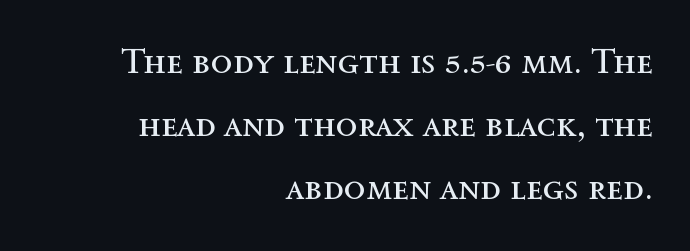
{"italic": "no", "bold": "no", "weight": "regular", "width": "normal", "x_height": "medium", "monospaced": "no", "underline": "no", "align": "right", "line_spacing_ratio": 1.75, "letter_spacing": "normal", "letter_spacing_em": 0.0, "glyph_px": 36}
